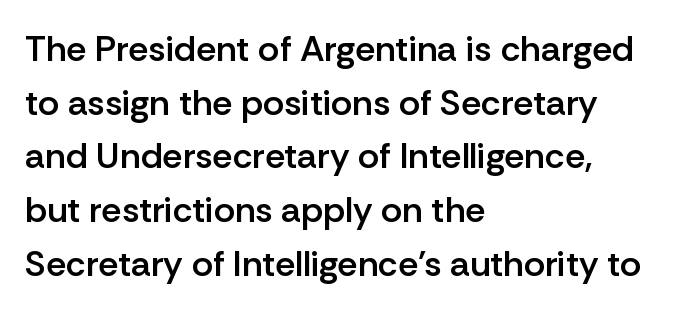
The image shows 36 px semibold sans-serif type, upright; set left-aligned, normal line spacing (1.49x), normal letter spacing, not underlined; low stroke contrast and a medium x-height.
